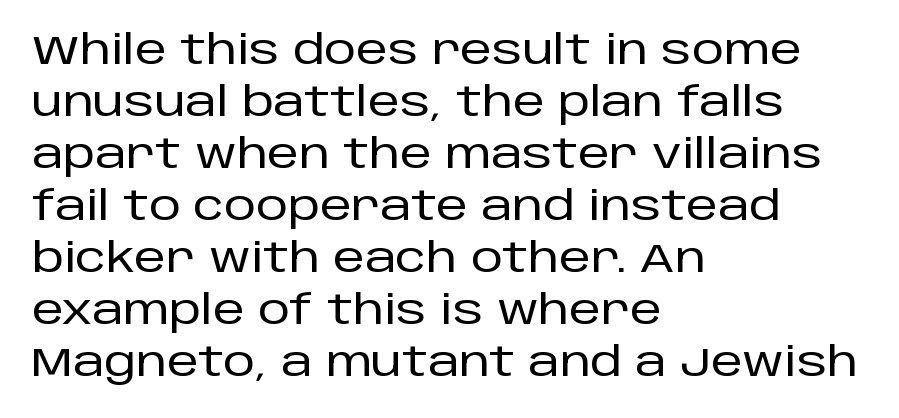
What stands out about the letter spacing? Nothing — it is the standard amount. Proportional: the letters do not fall into vertical columns. Letters rest on an invisible, unmarked baseline. These lines stack with their left ends in a neat column. No italicization has been applied; the sample stays upright. Note: no serifs on the glyphs.
